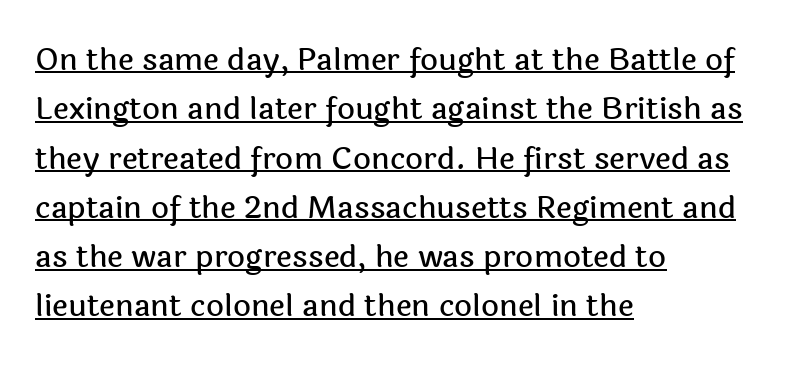
The image shows 31 px sans-serif type, upright; set left-aligned, normal line spacing (1.59x), normal letter spacing, underlined; a medium x-height.
